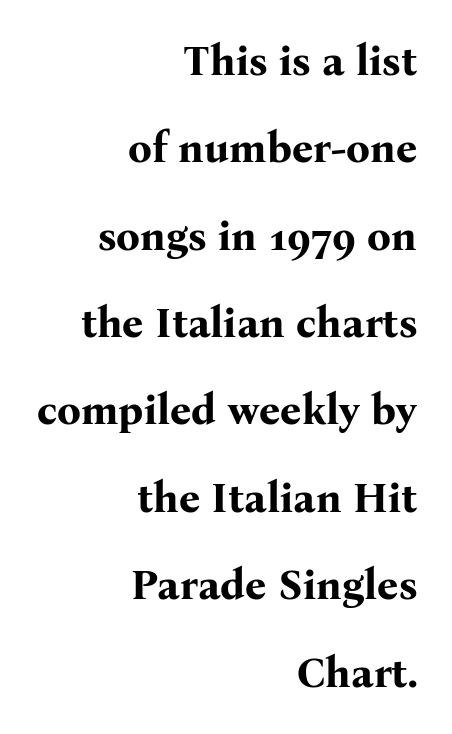
You can tell it's not italic because the verticals are truly vertical. In terms of leading, this rendering errs on the spacious side. These lines carry a lot of weight — the face is fully bold. Underlining? Definitely not there. The paragraph has a hard right edge and a soft left edge.
